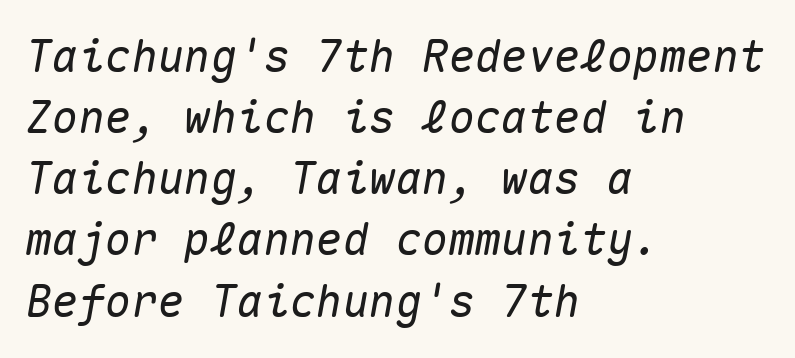
Designer's note — italics engaged. Characters follow at the spacing the type designer built in. Clear beneath every line of the passage. Does the copy run flush right? No — it runs flush left. Interline gaps are of average width in this sample.
